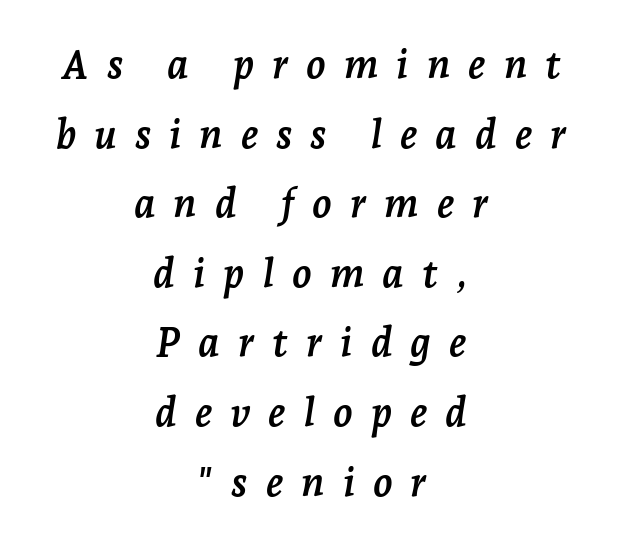
{"serif": "yes", "italic": "yes", "lean": "right", "slant_degrees": 7, "bold": "yes", "weight": "semibold", "width": "normal", "stroke_contrast": "low", "x_height": "medium", "monospaced": "no", "underline": "no", "align": "center", "line_spacing_ratio": 1.74, "letter_spacing": "wide", "letter_spacing_em": 0.45, "glyph_px": 40}
